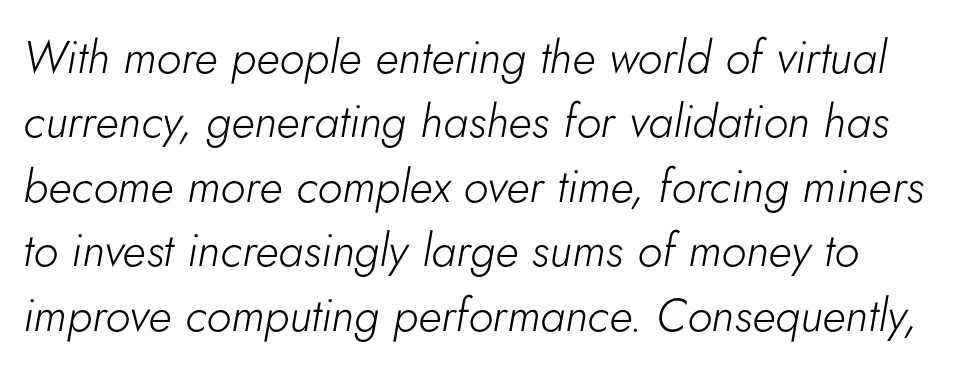
{"italic": "yes", "lean": "right", "slant_degrees": 5, "bold": "no", "weight": "light", "width": "normal", "stroke_contrast": "low", "x_height": "small", "monospaced": "no", "underline": "no", "line_spacing": "normal", "line_spacing_ratio": 1.4, "letter_spacing": "normal", "letter_spacing_em": 0.0, "glyph_px": 46}
